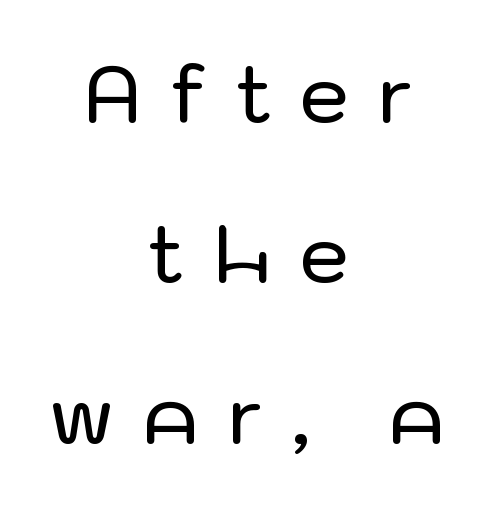
The letters advance in unequal steps, a hallmark of proportional type. I'd call this a sans setting — the letters go barefoot. Only glyphs here, with clear space below each row. The letters stand straight up with perfectly vertical stems.
